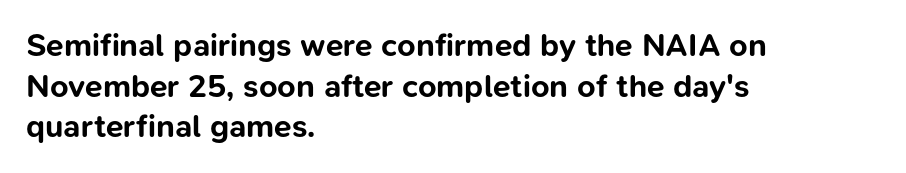
{"serif": "no", "italic": "no", "bold": "yes", "weight": "bold", "width": "normal", "stroke_contrast": "low", "x_height": "medium", "monospaced": "no", "underline": "no", "align": "left", "line_spacing": "normal", "line_spacing_ratio": 1.27, "letter_spacing": "normal", "letter_spacing_em": 0.0, "glyph_px": 32}
